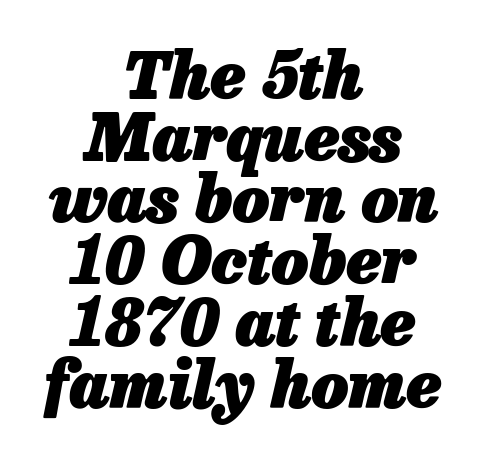
Character widths vary here, with narrow letters taking less room than wide ones. The letters are slanted; this is an italic face. Has an underline been added? It has not. Does the copy run flush right? No — it is centered line by line. In terms of letterspacing, this is plain default setting. Is there much room between lines? No — they nearly touch.
